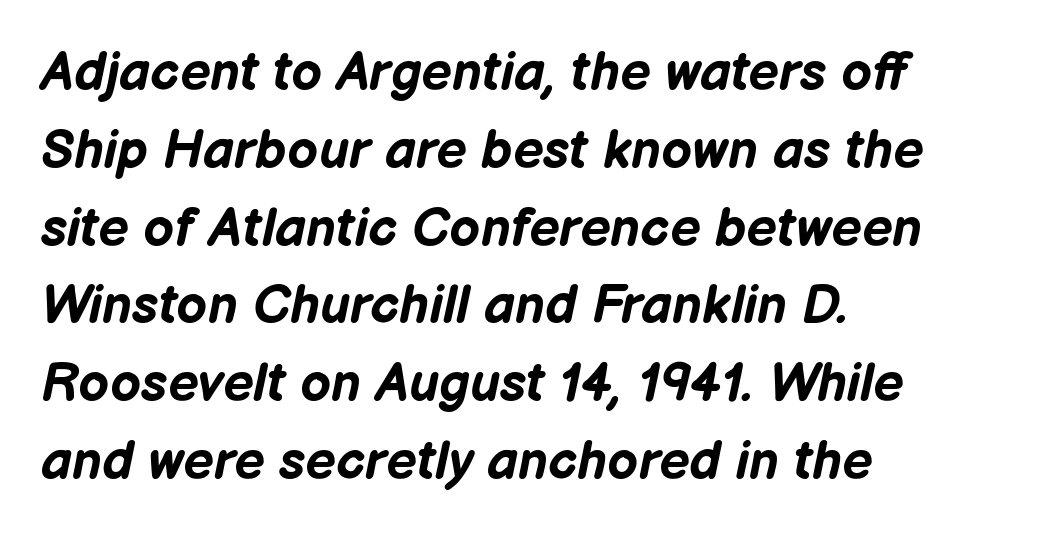
Q: Is the text bold? A: Yes.
Q: Is the text italic (slanted)? A: Yes, it leans right by about 12 degrees.
Q: Is the text underlined? A: No.
Q: How is the paragraph aligned? A: Left-aligned.
Q: Is the spacing between letters normal or unusually wide? A: Normal.
Q: Is the spacing between lines tight, normal or loose? A: Normal.
Q: Width (condensed, normal, or wide)? A: Normal.
Q: Stroke contrast? A: Low.
Q: x-height? A: Medium.
Q: Monospaced? A: No.
